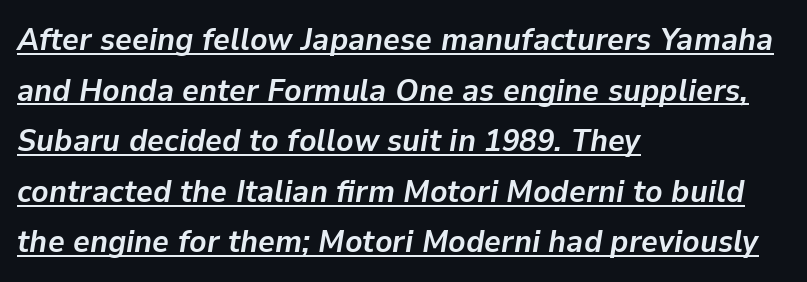
{"italic": "yes", "lean": "right", "slant_degrees": 9, "bold": "yes", "weight": "semibold", "width": "normal", "stroke_contrast": "low", "x_height": "medium", "monospaced": "no", "underline": "yes", "align": "left", "line_spacing": "normal", "line_spacing_ratio": 1.58, "letter_spacing": "normal", "letter_spacing_em": 0.0, "glyph_px": 32}
